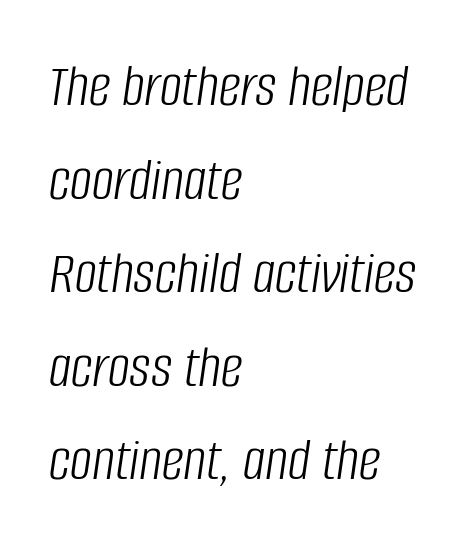
{"italic": "yes", "lean": "right", "slant_degrees": 8, "bold": "no", "weight": "light", "width": "condensed", "stroke_contrast": "low", "x_height": "large", "monospaced": "no", "underline": "no", "align": "left", "line_spacing": "normal", "line_spacing_ratio": 1.51, "letter_spacing": "normal", "letter_spacing_em": 0.0, "glyph_px": 62}
